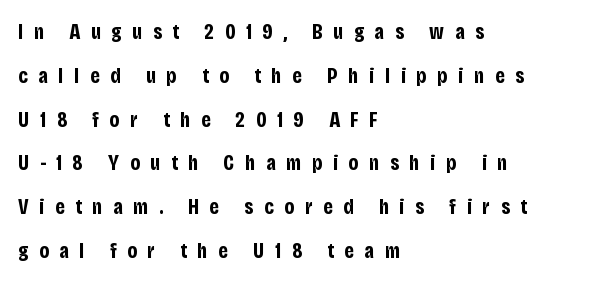
{"italic": "no", "bold": "yes", "underline": "no", "align": "left", "line_spacing": "loose", "line_spacing_ratio": 1.99, "letter_spacing": "wide", "letter_spacing_em": 0.48, "glyph_px": 22}
